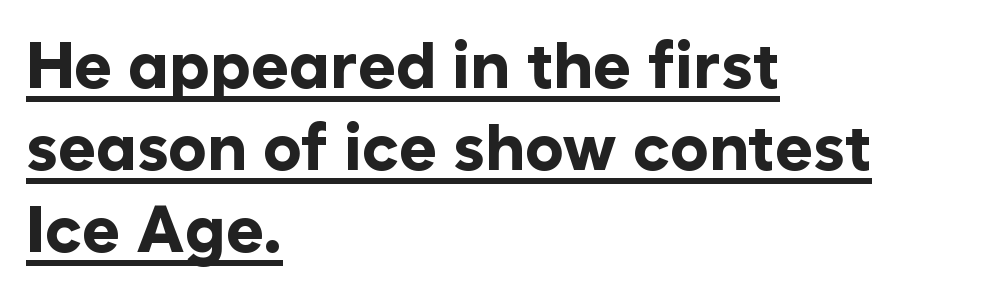
Q: Is the text bold? A: Yes.
Q: Is the text italic (slanted)? A: No, it is upright.
Q: Is the typeface a serif or a sans-serif typeface? A: Sans-serif.
Q: Is the text underlined? A: Yes.
Q: How is the paragraph aligned? A: Left-aligned.
Q: Is the spacing between letters normal or unusually wide? A: Normal.
Q: Is the spacing between lines tight, normal or loose? A: Normal.
Q: Width (condensed, normal, or wide)? A: Normal.
Q: Stroke contrast? A: Low.
Q: x-height? A: Medium.
Q: Monospaced? A: No.
